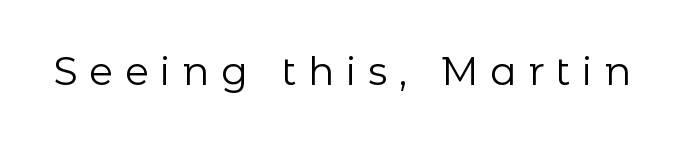
Q: Is the text bold? A: No.
Q: Is the text italic (slanted)? A: No, it is upright.
Q: Is the typeface a serif or a sans-serif typeface? A: Sans-serif.
Q: Is the text underlined? A: No.
Q: Is the spacing between letters normal or unusually wide? A: Unusually wide.
Q: Width (condensed, normal, or wide)? A: Normal.
Q: Stroke contrast? A: Low.
Q: x-height? A: Medium.
Q: Monospaced? A: No.
